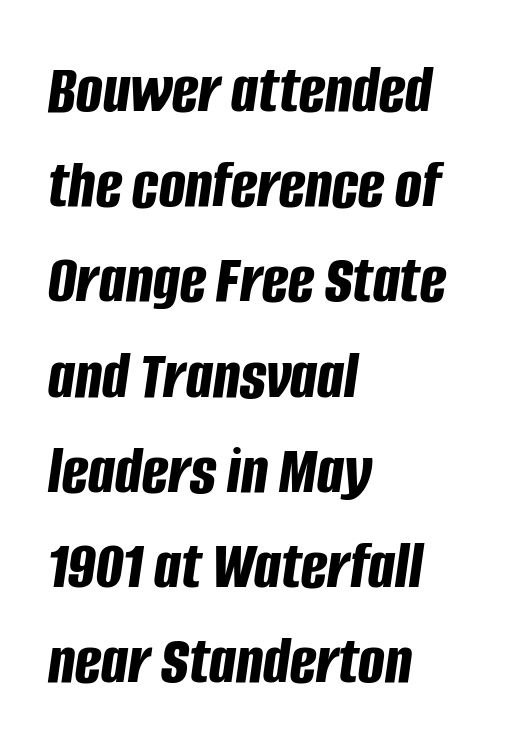
Heft: maximum for text — a bold. These lines were composed using italics. Think of a printed novel: that variable character pitch is what you see here. Typeset ragged right — the left edge is the straight one. The space directly below the letters is spotless. In terms of letterspacing, this is plain default setting.
